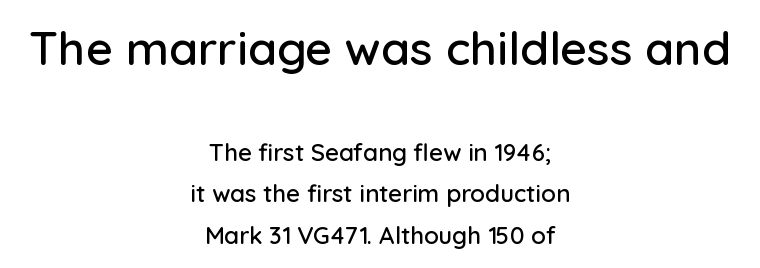
{"serif": "no", "italic": "no", "width": "normal", "stroke_contrast": "low", "x_height": "medium", "monospaced": "no", "underline": "no", "align": "center", "line_spacing_ratio": 1.73, "letter_spacing": "normal", "letter_spacing_em": 0.0, "larger_block": "first", "size_ratio": 1.96, "glyph_px": 47}
